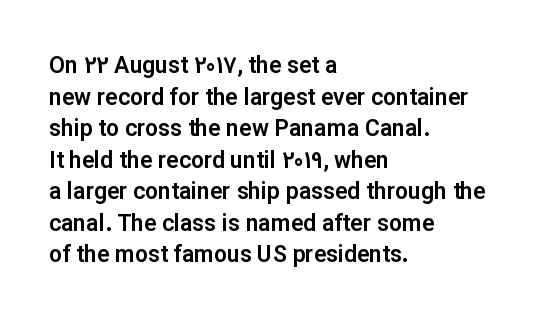
The image shows 23 px text type, upright; set left-aligned, normal line spacing (1.37x), normal letter spacing, not underlined.
